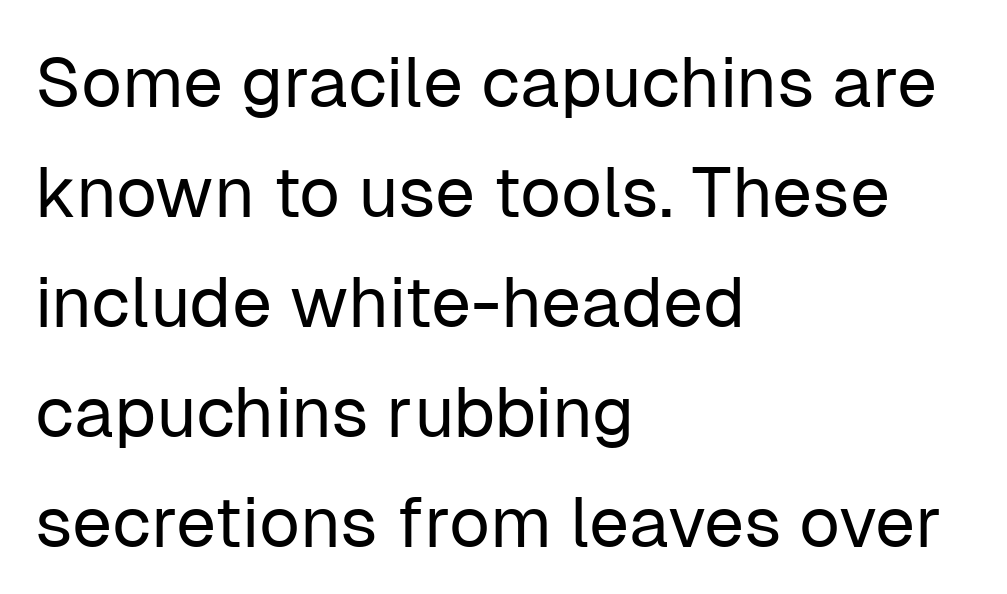
{"serif": "no", "italic": "no", "bold": "no", "weight": "regular", "width": "normal", "stroke_contrast": "low", "x_height": "medium", "monospaced": "no", "underline": "no", "align": "left", "line_spacing": "normal", "line_spacing_ratio": 1.55, "letter_spacing": "normal", "letter_spacing_em": 0.0, "glyph_px": 71}
